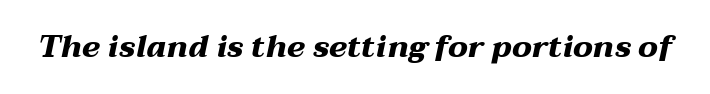
{"italic": "yes", "lean": "right", "slant_degrees": 12, "bold": "yes", "weight": "heavy", "width": "wide", "stroke_contrast": "medium", "x_height": "medium", "monospaced": "no", "underline": "no", "letter_spacing": "normal", "letter_spacing_em": 0.0, "glyph_px": 31}
